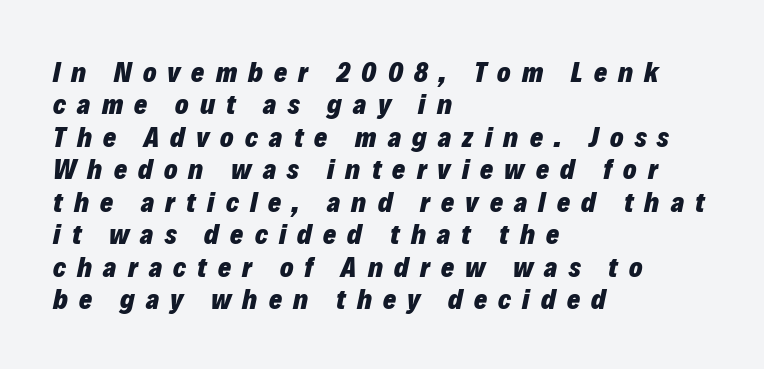
The image shows 28 px heavy type, italic (leaning right); set left-aligned, line spacing 1.16x, unusually wide letter spacing (+0.4 em), not underlined; low stroke contrast and a medium x-height.
